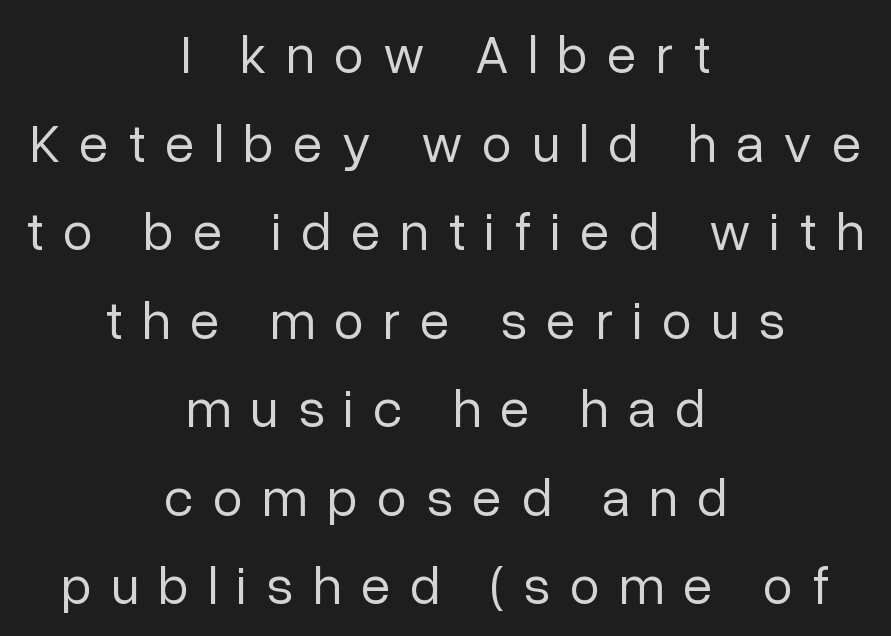
The type sits square on the baseline with zero lean. Bare-footed words on every line. The font is comparable to plain body text, perhaps lighter. Here the designer chose a conventional face with non-uniform glyph widths. Layout note: lines centered. These lines have a slow, spaced-out rhythm from letter to letter.
